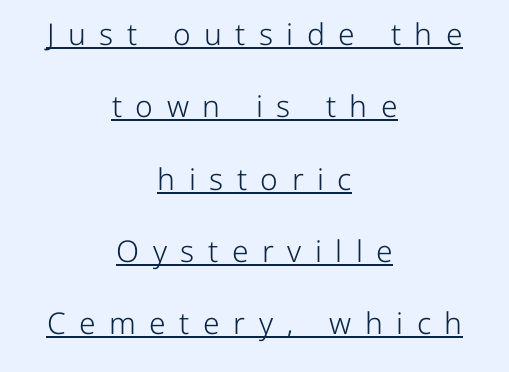
The image shows 30 px light sans-serif type, upright; set centered, loose line spacing (2.41x), unusually wide letter spacing (+0.45 em), underlined; low stroke contrast and a medium x-height.
